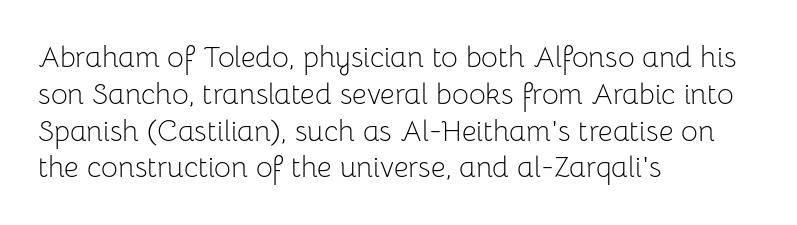
Q: Is the text bold? A: No.
Q: Is the text italic (slanted)? A: No, it is upright.
Q: Is the typeface a serif or a sans-serif typeface? A: Sans-serif.
Q: Is the text underlined? A: No.
Q: How is the paragraph aligned? A: Left-aligned.
Q: Is the spacing between letters normal or unusually wide? A: Normal.
Q: Is the spacing between lines tight, normal or loose? A: Normal.
Q: Width (condensed, normal, or wide)? A: Normal.
Q: Stroke contrast? A: Low.
Q: x-height? A: Medium.
Q: Monospaced? A: No.
